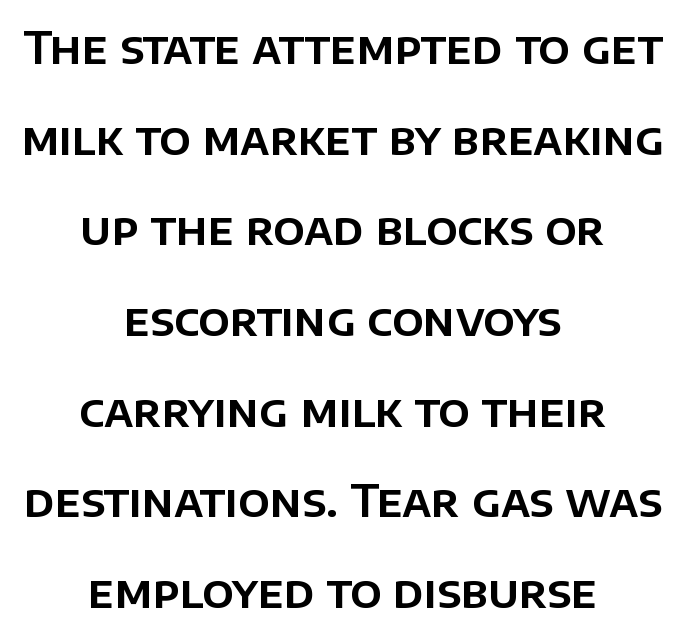
The image shows 44 px sans-serif type, upright; set centered, loose line spacing (2.06x), normal letter spacing, not underlined; low stroke contrast and a large x-height.
